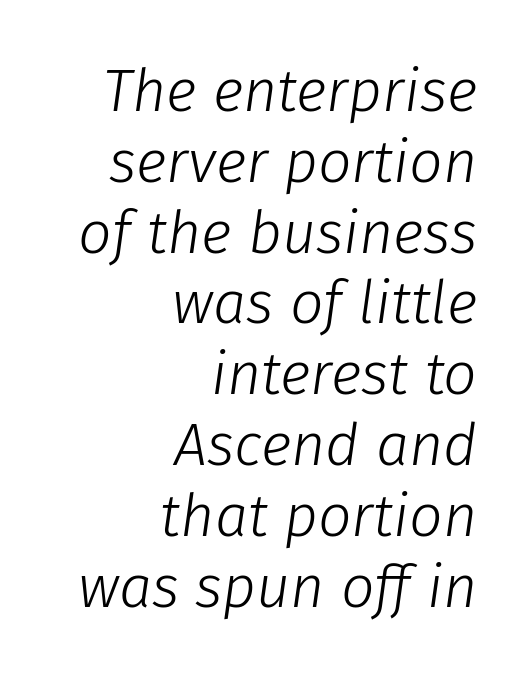
Q: Is the text bold? A: No.
Q: Is the text italic (slanted)? A: Yes, it leans right by about 8 degrees.
Q: Is the text underlined? A: No.
Q: How is the paragraph aligned? A: Right-aligned.
Q: Is the spacing between letters normal or unusually wide? A: Normal.
Q: Width (condensed, normal, or wide)? A: Normal.
Q: Stroke contrast? A: Low.
Q: x-height? A: Medium.
Q: Monospaced? A: No.
